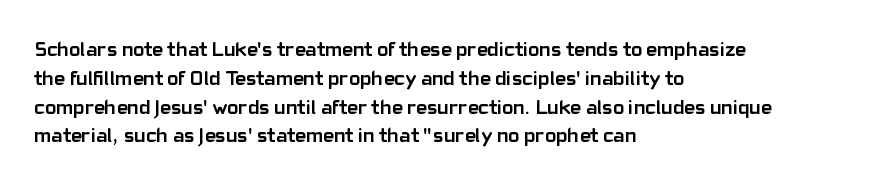
Q: Is the text bold? A: Yes.
Q: Is the text italic (slanted)? A: No, it is upright.
Q: Is the text underlined? A: No.
Q: How is the paragraph aligned? A: Left-aligned.
Q: Is the spacing between letters normal or unusually wide? A: Normal.
Q: Is the spacing between lines tight, normal or loose? A: Normal.
